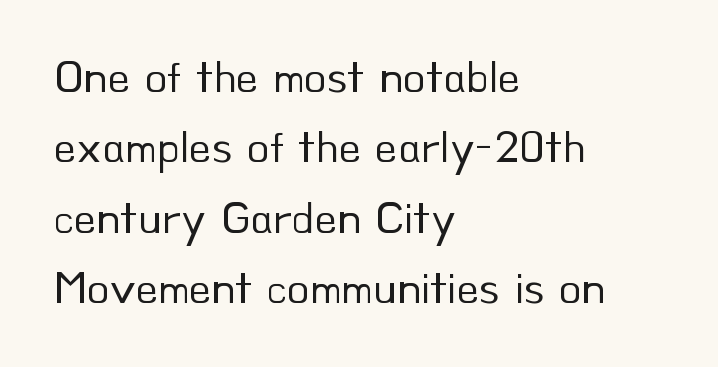
Baseline-to-baseline distance is the conventional proportion of letter height. Glyph-to-glyph distance matches everyday printed text. Each letter's strokes conclude bluntly, with no projecting serifs. Character widths vary here, with narrow letters taking less room than wide ones.
